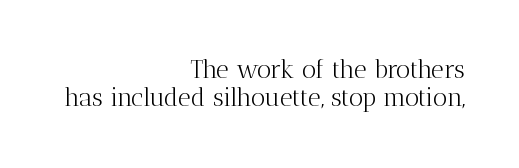
{"italic": "no", "bold": "no", "underline": "no", "align": "right", "line_spacing": "tight", "line_spacing_ratio": 1.14, "letter_spacing": "normal", "letter_spacing_em": 0.0, "glyph_px": 25}
